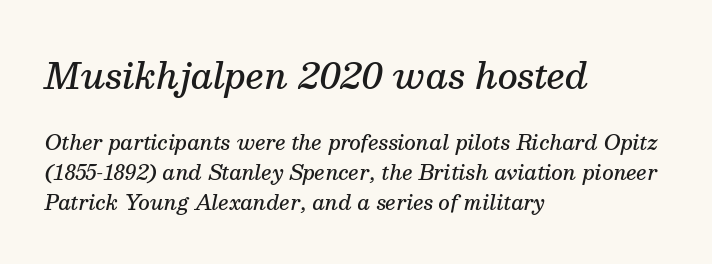
{"serif": "yes", "italic": "yes", "lean": "right", "slant_degrees": 13, "bold": "semi", "weight": "semibold", "width": "normal", "stroke_contrast": "medium", "x_height": "medium", "monospaced": "no", "underline": "no", "align": "left", "line_spacing": "normal", "line_spacing_ratio": 1.49, "letter_spacing": "normal", "letter_spacing_em": 0.0, "larger_block": "first", "size_ratio": 1.75, "glyph_px": 35}
